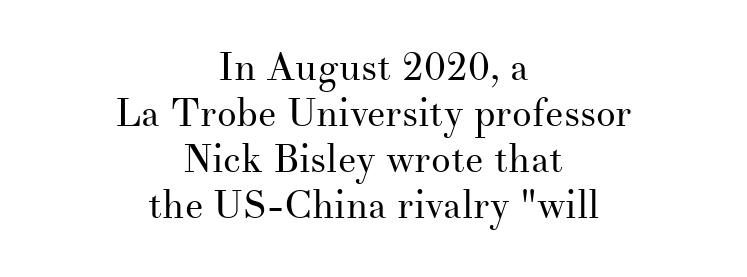
Note the varied advance widths — an 'i' is clearly narrower than an 'm'. This sample uses plain, unmodified letter spacing. The passage is arranged like a title page — every line centered. The face used here is seriffed, in the tradition of book romans. Descenders hang freely into open space.
